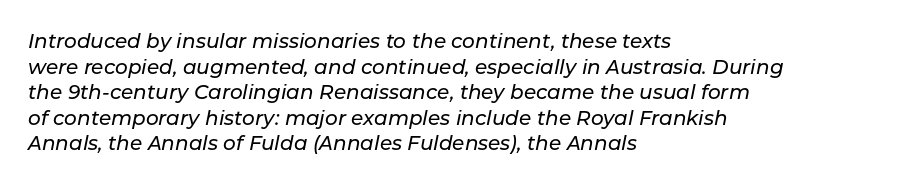
{"italic": "yes", "lean": "right", "slant_degrees": 11, "underline": "no", "align": "left", "line_spacing": "normal", "line_spacing_ratio": 1.28, "letter_spacing": "normal", "letter_spacing_em": 0.0, "glyph_px": 20}
